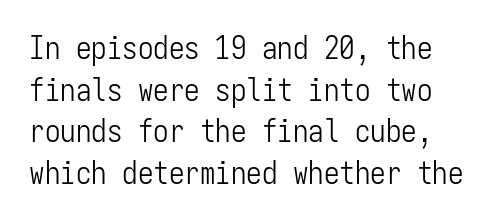
What kind of face is this? One without serifs — a sans. The face used here is monospaced, like something from a code editor. Underlining? Definitely not there. The font is comparable to plain body text, perhaps lighter. Notice how the stems are strictly vertical — no italics here.
